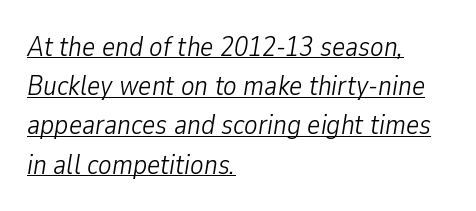
Q: Is the text bold? A: No.
Q: Is the text italic (slanted)? A: Yes, it leans right by about 9 degrees.
Q: Is the text underlined? A: Yes.
Q: How is the paragraph aligned? A: Left-aligned.
Q: Is the spacing between letters normal or unusually wide? A: Normal.
Q: Is the spacing between lines tight, normal or loose? A: Normal.
Q: Width (condensed, normal, or wide)? A: Condensed.
Q: Stroke contrast? A: Low.
Q: x-height? A: Medium.
Q: Monospaced? A: No.
